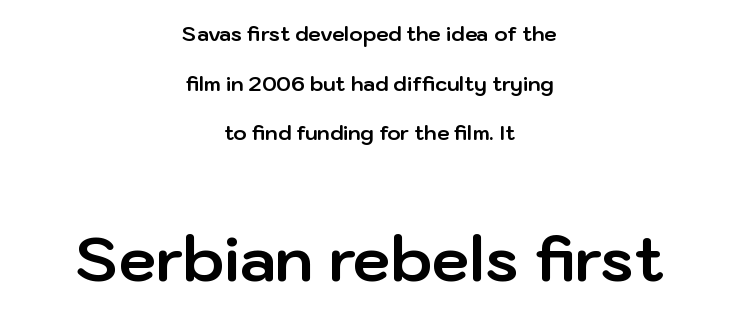
Caption: standard tracking, unaltered. If you folded the block vertically in half, each line would mirror itself in length. Each letter keeps its own natural width here, so spacing adapts to shape. Are there feet on the stems? There aren't — it's a sans.
